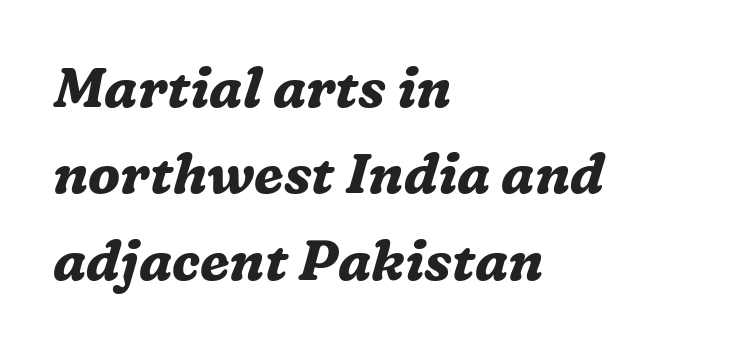
The image shows 55 px bold serif type, italic (leaning right); set left-aligned, normal line spacing (1.57x), normal letter spacing, not underlined; medium stroke contrast and a medium x-height.
